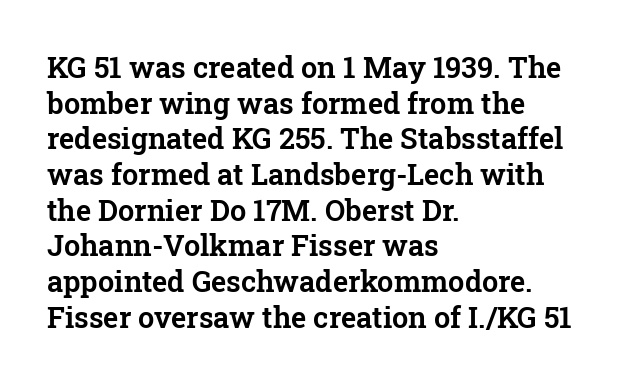
The paragraph shown leans on its left margin. The face used here is proportionally spaced, like ordinary book or web type. The letters sit at their default tracking, neither squeezed nor spread. Ascenders rise straight up at ninety degrees.
